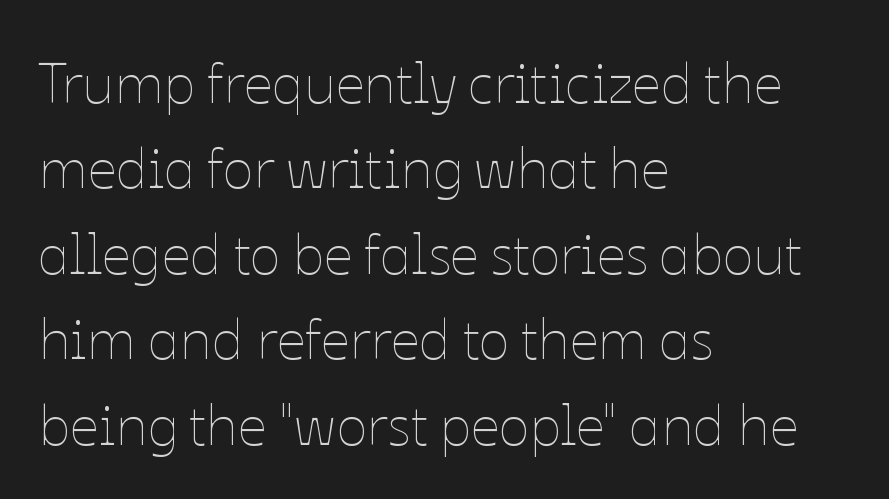
Spacing verdict: proportional, widths tailored to each character. Is there any slant? The stems are plumb. Words float on clear page, feet unadorned. Notice how the passage keeps a crisp vertical edge on the left only.
